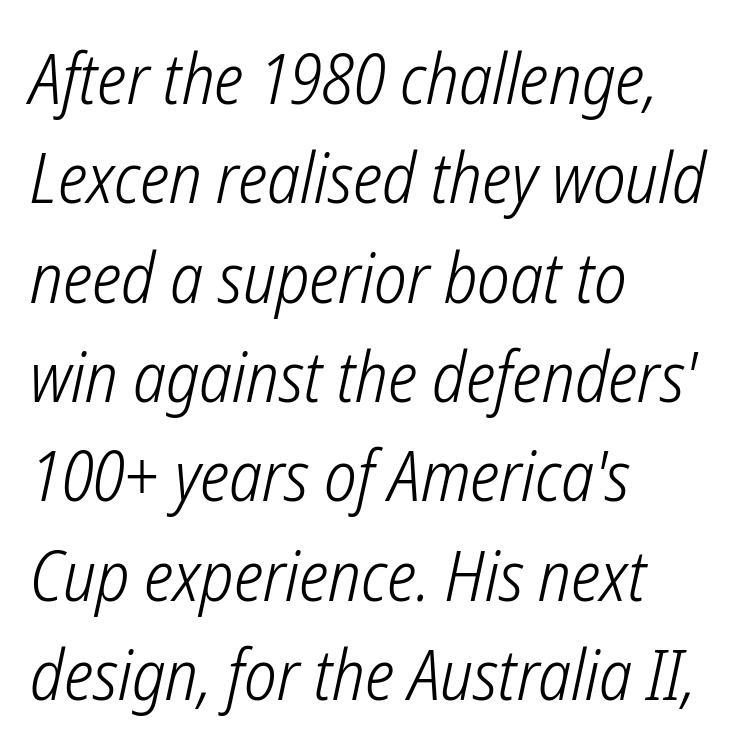
The image shows 69 px light, condensed sans-serif type; set left-aligned, normal line spacing (1.44x), normal letter spacing, not underlined; low stroke contrast and a medium x-height.
